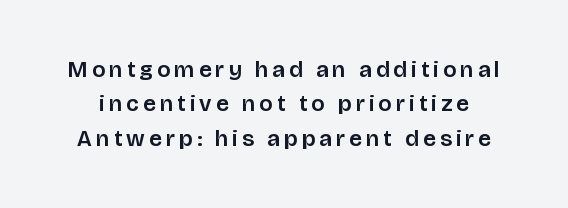
The image shows 23 px text type, upright; set normal line spacing (1.49x), not underlined.
